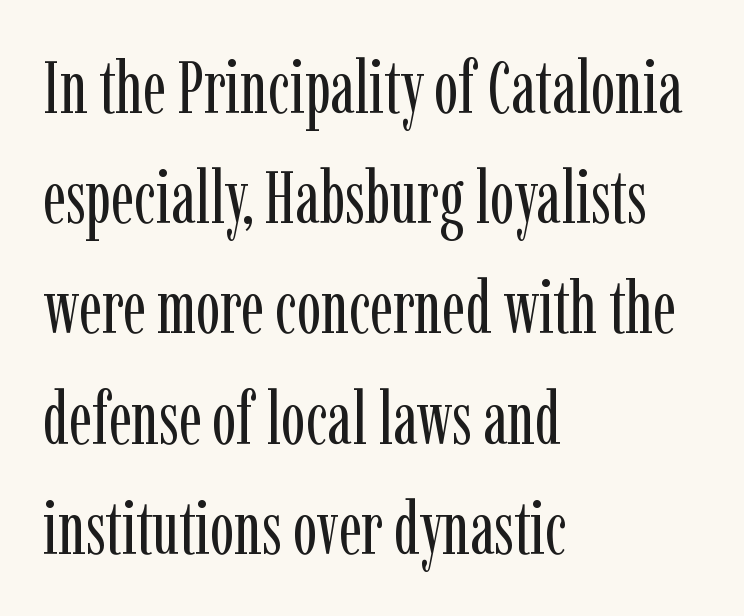
The image shows 73 px regular-weight, condensed serif type, upright; set left-aligned, normal line spacing (1.51x), normal letter spacing, not underlined; low stroke contrast and a medium x-height.
